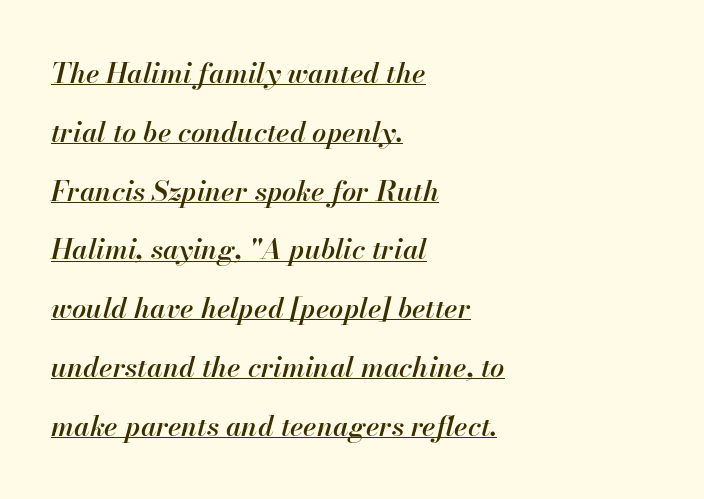
Q: Is the text bold? A: Semi-bold.
Q: Is the text italic (slanted)? A: Yes, it leans right by about 13 degrees.
Q: Is the text underlined? A: Yes.
Q: How is the paragraph aligned? A: Left-aligned.
Q: Is the spacing between letters normal or unusually wide? A: Normal.
Q: Is the spacing between lines tight, normal or loose? A: Loose.
Q: Width (condensed, normal, or wide)? A: Normal.
Q: Stroke contrast? A: High.
Q: x-height? A: Small.
Q: Monospaced? A: No.
